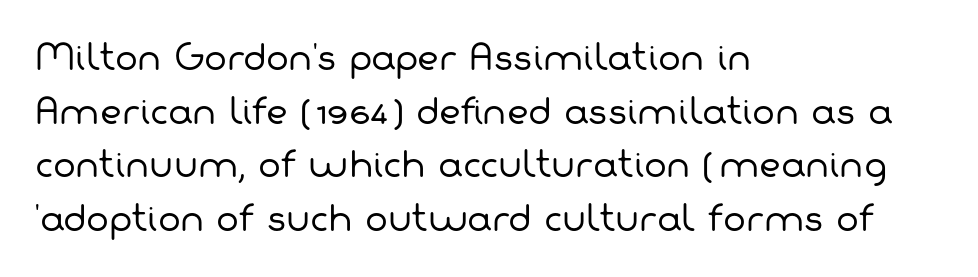
Baseline-to-baseline distance is the conventional proportion of letter height. This sample is left-justified, so line endings fall wherever the words run out. In terms of letterspacing, this is plain default setting. Looks like regular typesetting: each glyph gets only the width it needs. The characters display no serif detailing; their extremities are plain. Caption: face not bold, strokes unweighted.
